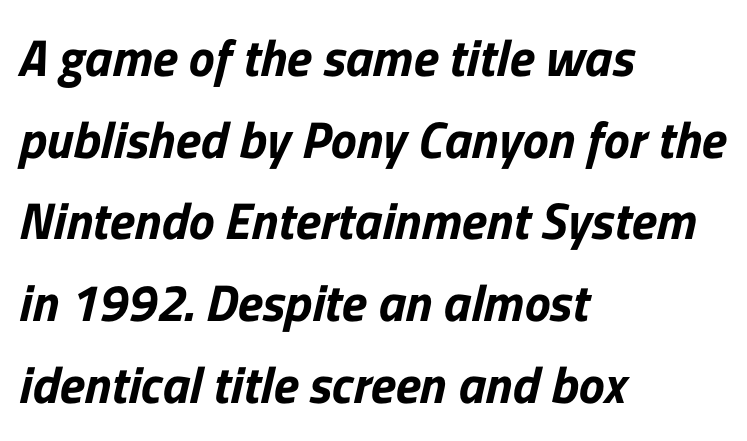
{"serif": "no", "width": "normal", "stroke_contrast": "low", "x_height": "medium", "monospaced": "no", "underline": "no", "align": "left", "line_spacing": "normal", "line_spacing_ratio": 1.57, "letter_spacing": "normal", "letter_spacing_em": 0.0, "glyph_px": 52}
